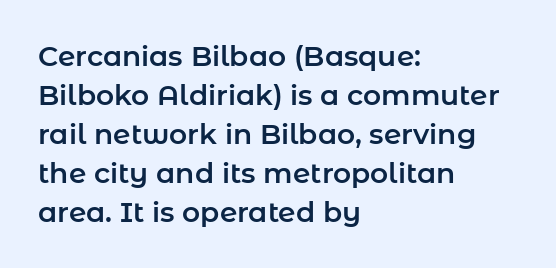
The image shows 28 px sans-serif type, upright; set left-aligned, normal line spacing (1.39x), normal letter spacing, not underlined; low stroke contrast and a medium x-height.
